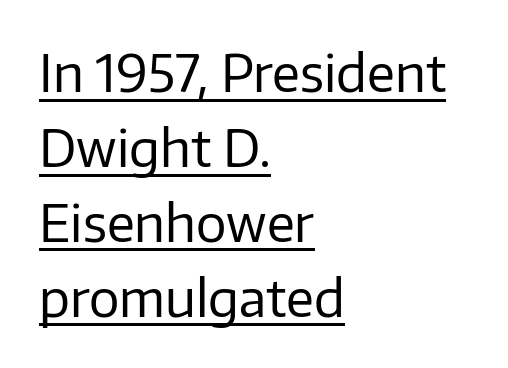
The image shows 51 px regular-weight sans-serif type, upright; set left-aligned, normal line spacing (1.47x), normal letter spacing, underlined; low stroke contrast and a medium x-height.
